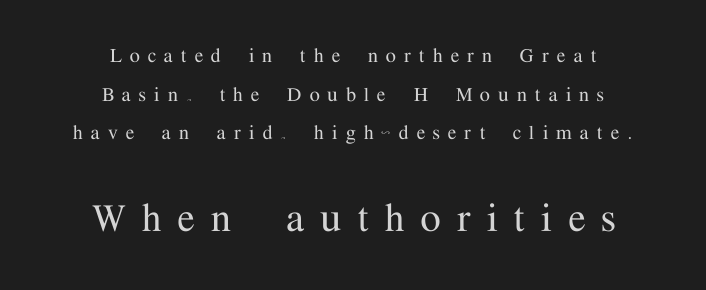
Q: Is the text italic (slanted)? A: No, it is upright.
Q: Is the typeface a serif or a sans-serif typeface? A: Serif.
Q: Is the text underlined? A: No.
Q: How is the paragraph aligned? A: Centered.
Q: Is the spacing between letters normal or unusually wide? A: Unusually wide.
Q: Is the spacing between lines tight, normal or loose? A: Normal.
Q: Which block of text is set in a larger size, the first (top) or the second (bottom)? A: The second (bottom) one.
Q: Width (condensed, normal, or wide)? A: Normal.
Q: Stroke contrast? A: Medium.
Q: x-height? A: Medium.
Q: Monospaced? A: No.
